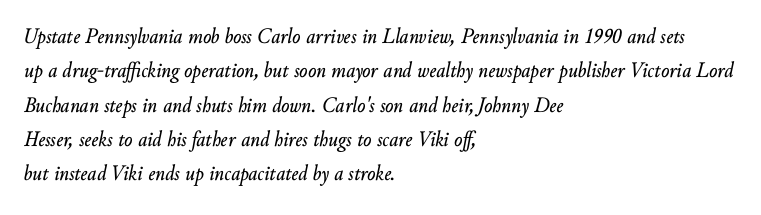
Italic: yes, the glyphs are oblique. Caption: multi-line text, flush left, ragged right. Letters rest on an invisible, unmarked baseline. Observe the ordinary spacing: letters are neighbours, not strangers.
